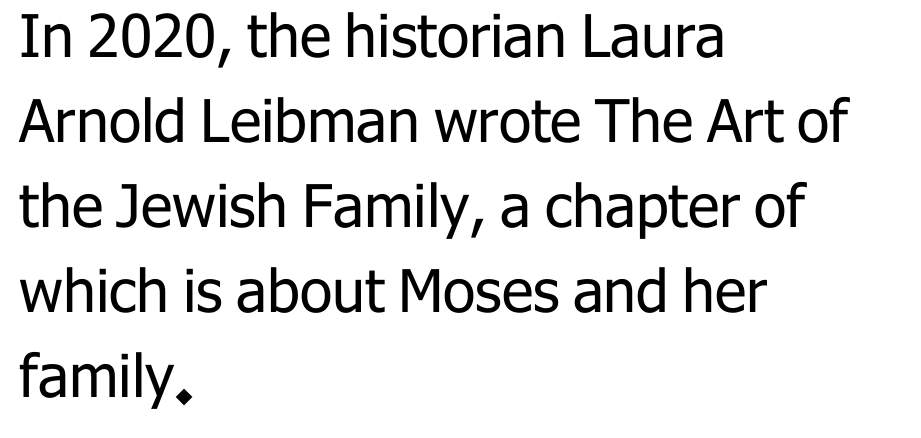
{"serif": "no", "italic": "no", "bold": "no", "weight": "regular", "width": "normal", "stroke_contrast": "low", "x_height": "medium", "monospaced": "no", "underline": "no", "align": "left", "line_spacing": "normal", "line_spacing_ratio": 1.44, "letter_spacing": "normal", "letter_spacing_em": 0.0, "glyph_px": 59}
